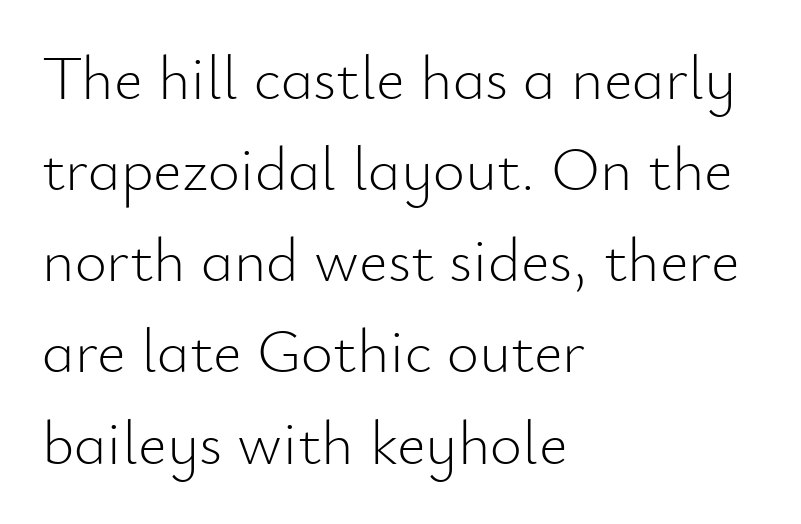
Q: Is the text bold? A: No.
Q: Is the text italic (slanted)? A: No, it is upright.
Q: Is the typeface a serif or a sans-serif typeface? A: Sans-serif.
Q: Is the text underlined? A: No.
Q: How is the paragraph aligned? A: Left-aligned.
Q: Is the spacing between letters normal or unusually wide? A: Normal.
Q: Is the spacing between lines tight, normal or loose? A: Normal.
Q: Width (condensed, normal, or wide)? A: Normal.
Q: Stroke contrast? A: Low.
Q: x-height? A: Small.
Q: Monospaced? A: No.
